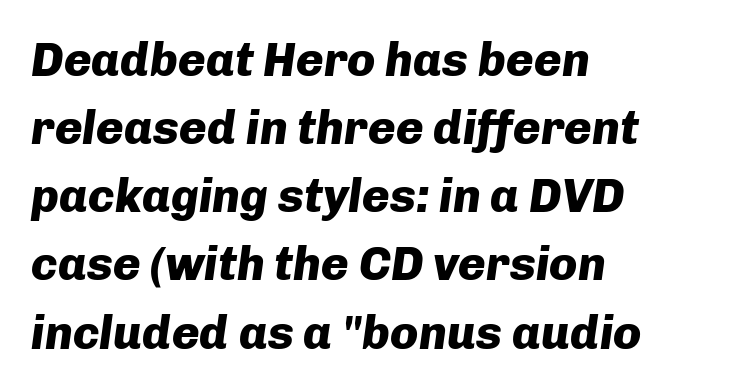
Q: Is the text bold? A: Yes.
Q: Is the text italic (slanted)? A: Yes, it leans right by about 8 degrees.
Q: Is the text underlined? A: No.
Q: How is the paragraph aligned? A: Left-aligned.
Q: Is the spacing between letters normal or unusually wide? A: Normal.
Q: Is the spacing between lines tight, normal or loose? A: Normal.
Q: Width (condensed, normal, or wide)? A: Normal.
Q: Stroke contrast? A: Low.
Q: x-height? A: Medium.
Q: Monospaced? A: No.
